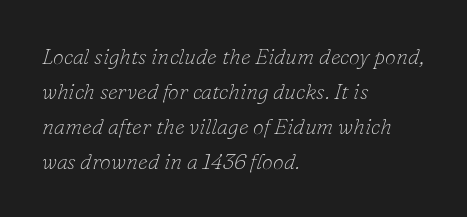
{"italic": "yes", "lean": "right", "slant_degrees": 16, "bold": "no", "underline": "no", "align": "left", "line_spacing": "normal", "line_spacing_ratio": 1.59, "letter_spacing": "normal", "letter_spacing_em": 0.0, "glyph_px": 22}
